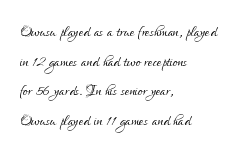
The image shows 21 px text type; set left-aligned, normal line spacing (1.41x), normal letter spacing, not underlined.
